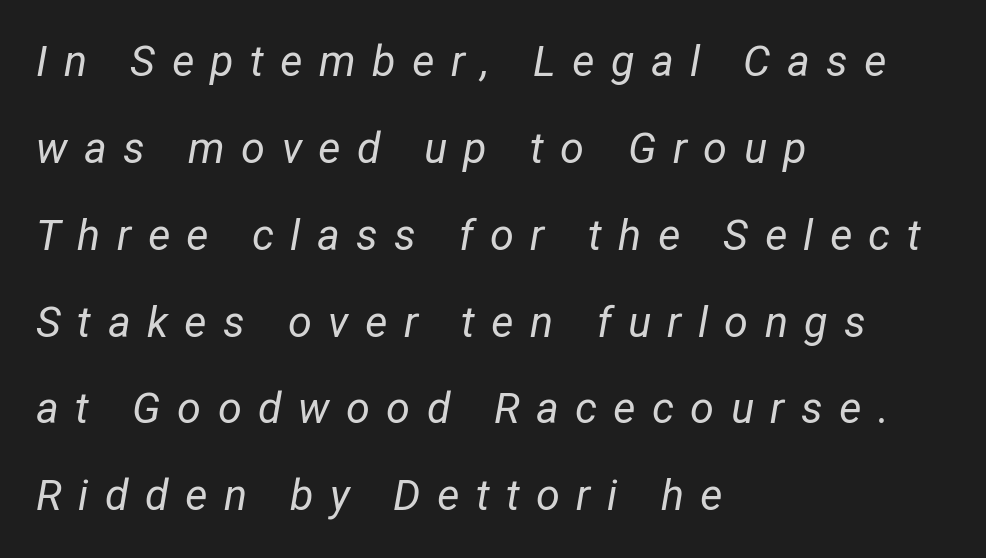
Q: Is the text bold? A: No.
Q: Is the text italic (slanted)? A: Yes, it leans right by about 12 degrees.
Q: Is the text underlined? A: No.
Q: How is the paragraph aligned? A: Left-aligned.
Q: Is the spacing between letters normal or unusually wide? A: Unusually wide.
Q: Is the spacing between lines tight, normal or loose? A: Loose.
Q: Width (condensed, normal, or wide)? A: Normal.
Q: Stroke contrast? A: Low.
Q: x-height? A: Medium.
Q: Monospaced? A: No.
